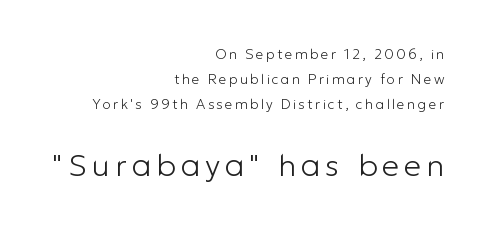
{"serif": "no", "italic": "no", "bold": "no", "weight": "light", "width": "normal", "stroke_contrast": "low", "x_height": "medium", "monospaced": "no", "underline": "no", "align": "right", "line_spacing_ratio": 1.78, "larger_block": "second", "size_ratio": 2.21, "glyph_px": 31}
